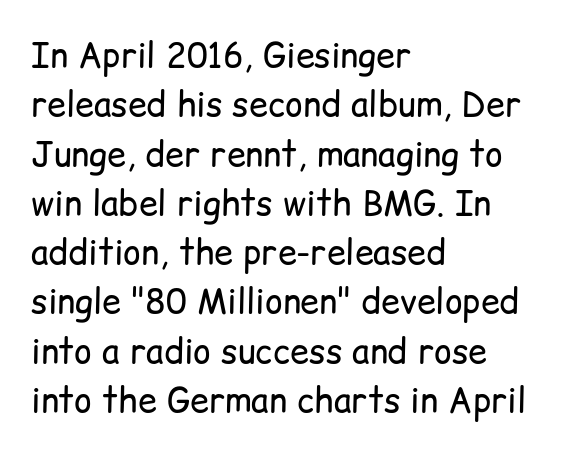
{"serif": "no", "italic": "no", "bold": "no", "weight": "regular", "width": "normal", "stroke_contrast": "low", "x_height": "medium", "monospaced": "no", "underline": "no", "align": "left", "line_spacing": "normal", "line_spacing_ratio": 1.45, "letter_spacing": "normal", "letter_spacing_em": 0.0, "glyph_px": 34}
